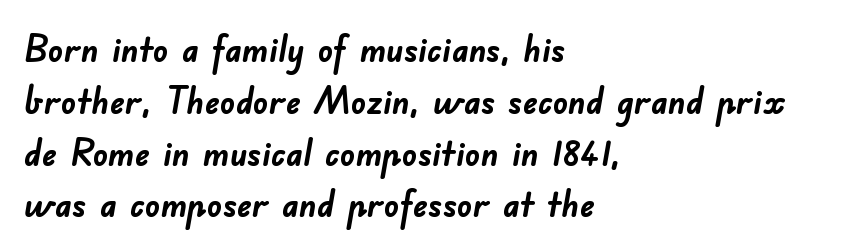
The image shows 37 px semibold sans-serif type; set left-aligned, normal line spacing (1.4x), normal letter spacing, not underlined; low stroke contrast and a small x-height.
